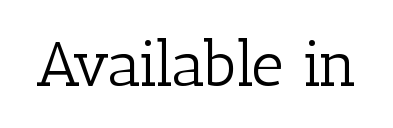
This rendering employs a face with finishing strokes, i.e., a serif. Do the characters align in a grid? No, the font is proportional. Has an underline been added? It has not. Tracking value appears to be zero — textbook default spacing.
